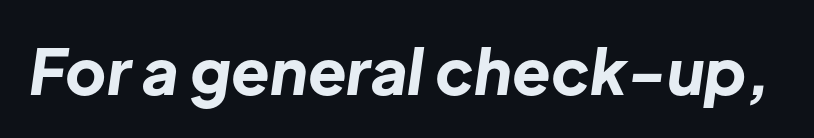
The image shows 63 px bold type, italic (leaning right); set normal letter spacing, not underlined; low stroke contrast and a medium x-height.
